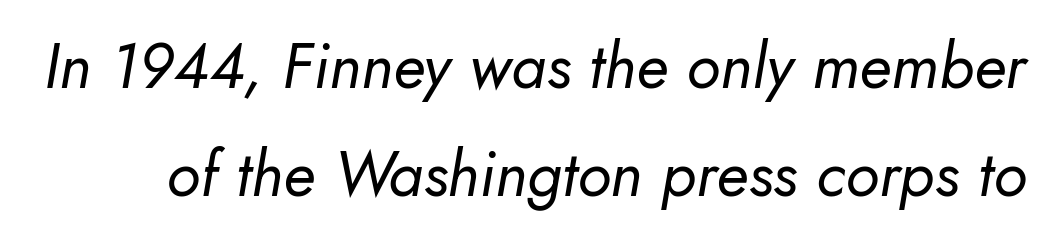
{"italic": "yes", "lean": "right", "slant_degrees": 5, "bold": "no", "weight": "regular", "width": "normal", "stroke_contrast": "low", "x_height": "small", "monospaced": "no", "underline": "no", "line_spacing_ratio": 1.71, "letter_spacing": "normal", "letter_spacing_em": 0.0, "glyph_px": 63}
